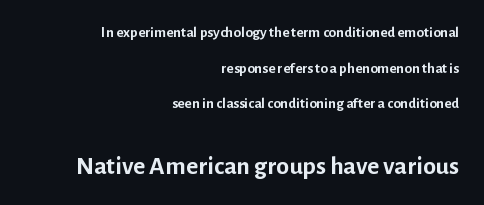
Q: Is the text bold? A: Yes.
Q: Is the text italic (slanted)? A: No, it is upright.
Q: Is the text underlined? A: No.
Q: How is the paragraph aligned? A: Right-aligned.
Q: Is the spacing between letters normal or unusually wide? A: Normal.
Q: Is the spacing between lines tight, normal or loose? A: Loose.
Q: Which block of text is set in a larger size, the first (top) or the second (bottom)? A: The second (bottom) one.
